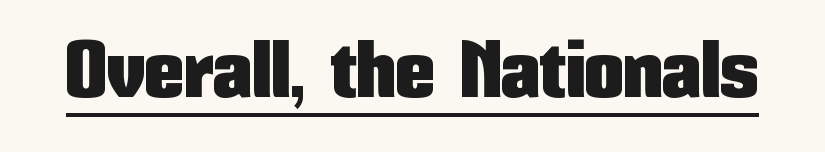
The image shows 79 px condensed sans-serif type, upright; set normal letter spacing, underlined; low stroke contrast and a medium x-height.
